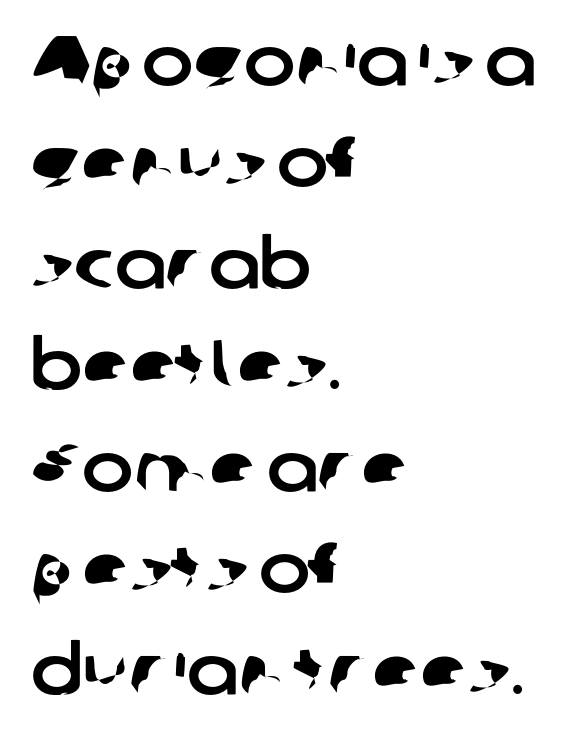
{"serif": "no", "width": "normal", "stroke_contrast": "low", "x_height": "medium", "monospaced": "no", "underline": "no", "align": "left", "line_spacing": "normal", "line_spacing_ratio": 1.47, "letter_spacing": "normal", "letter_spacing_em": 0.0, "glyph_px": 69}
